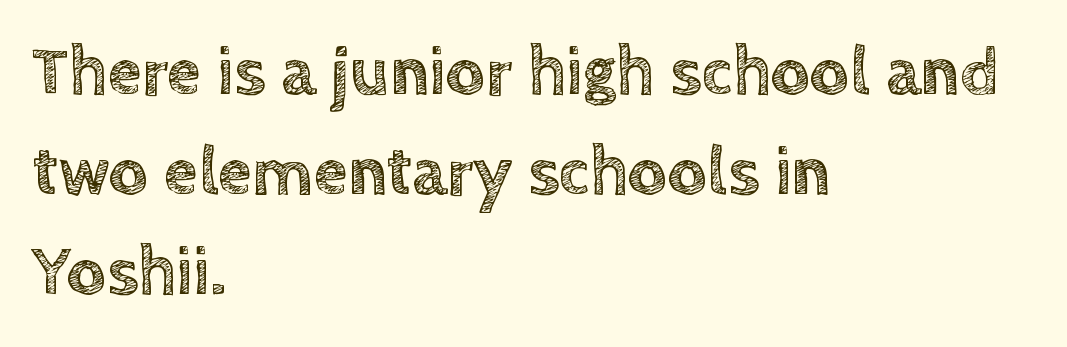
The image shows 69 px text type, upright; set left-aligned, normal line spacing (1.45x), normal letter spacing, not underlined; a large x-height.
